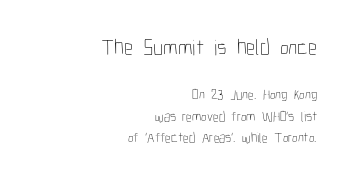
Q: Is the text bold? A: No.
Q: Is the text italic (slanted)? A: No, it is upright.
Q: Is the text underlined? A: No.
Q: How is the paragraph aligned? A: Right-aligned.
Q: Is the spacing between letters normal or unusually wide? A: Normal.
Q: Is the spacing between lines tight, normal or loose? A: Normal.
Q: Which block of text is set in a larger size, the first (top) or the second (bottom)? A: The first (top) one.
